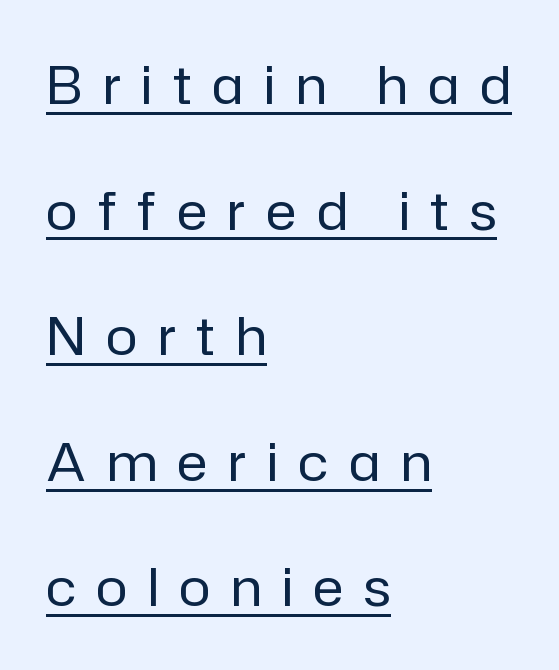
{"serif": "no", "italic": "no", "bold": "no", "weight": "regular", "width": "normal", "stroke_contrast": "low", "x_height": "medium", "monospaced": "no", "underline": "yes", "align": "left", "line_spacing": "loose", "line_spacing_ratio": 2.37, "letter_spacing": "wide", "letter_spacing_em": 0.39, "glyph_px": 53}
